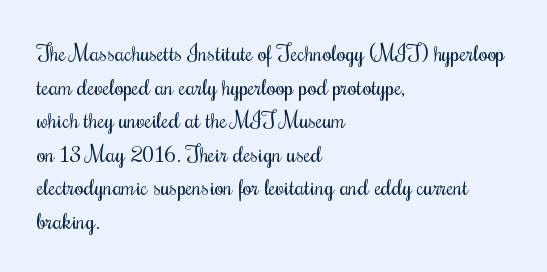
Q: Is the text bold? A: No.
Q: Is the text italic (slanted)? A: Yes.
Q: Is the text underlined? A: No.
Q: How is the paragraph aligned? A: Left-aligned.
Q: Is the spacing between letters normal or unusually wide? A: Normal.
Q: Is the spacing between lines tight, normal or loose? A: Normal.
